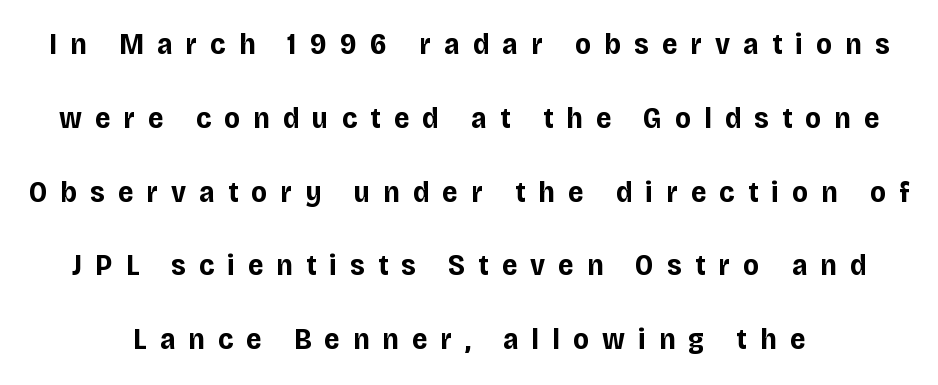
{"serif": "no", "italic": "no", "bold": "yes", "weight": "bold", "width": "normal", "stroke_contrast": "low", "x_height": "large", "monospaced": "no", "underline": "no", "line_spacing": "loose", "line_spacing_ratio": 2.46, "letter_spacing": "wide", "letter_spacing_em": 0.44, "glyph_px": 30}
